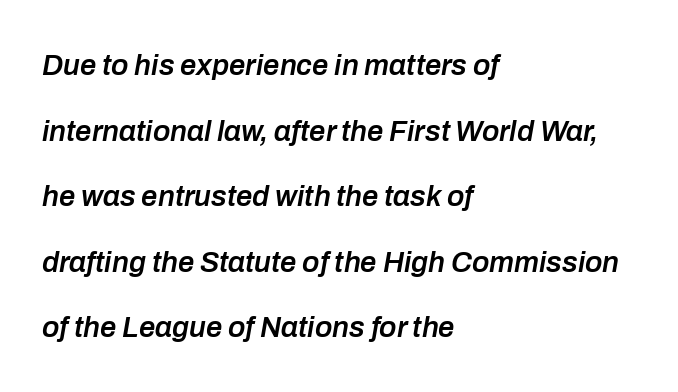
Q: Is the text bold? A: Semi-bold.
Q: Is the text italic (slanted)? A: Yes, it leans right by about 10 degrees.
Q: Is the text underlined? A: No.
Q: How is the paragraph aligned? A: Left-aligned.
Q: Is the spacing between letters normal or unusually wide? A: Normal.
Q: Is the spacing between lines tight, normal or loose? A: Loose.
Q: Width (condensed, normal, or wide)? A: Normal.
Q: Stroke contrast? A: Low.
Q: x-height? A: Medium.
Q: Monospaced? A: No.
